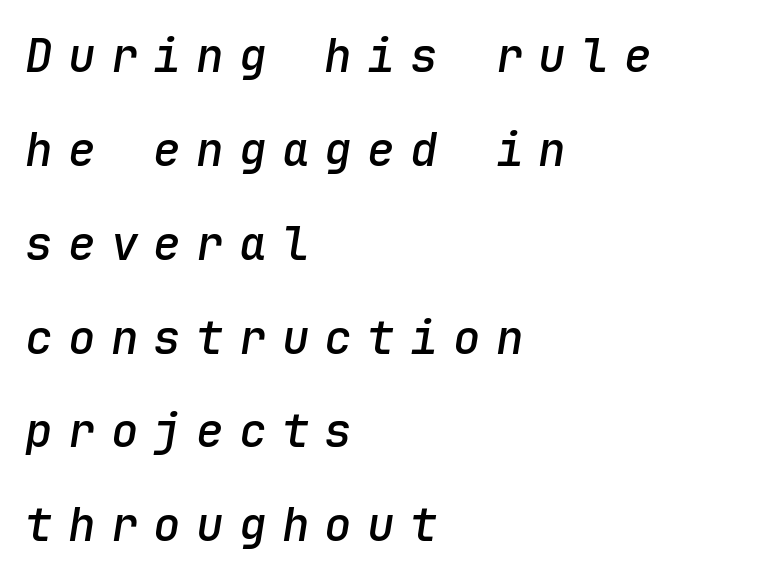
Q: Is the text bold? A: Semi-bold.
Q: Is the text italic (slanted)? A: Yes, it leans right by about 9 degrees.
Q: Is the text underlined? A: No.
Q: How is the paragraph aligned? A: Left-aligned.
Q: Is the spacing between letters normal or unusually wide? A: Unusually wide.
Q: Is the spacing between lines tight, normal or loose? A: Loose.
Q: Width (condensed, normal, or wide)? A: Normal.
Q: Stroke contrast? A: Low.
Q: x-height? A: Medium.
Q: Monospaced? A: Yes.
